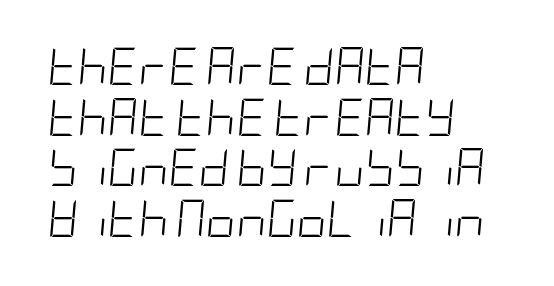
Q: Is the text bold? A: No.
Q: Is the text italic (slanted)? A: Yes, it leans right by about 5 degrees.
Q: Is the text underlined? A: No.
Q: How is the paragraph aligned? A: Left-aligned.
Q: Is the spacing between letters normal or unusually wide? A: Normal.
Q: Is the spacing between lines tight, normal or loose? A: Normal.
Q: Width (condensed, normal, or wide)? A: Condensed.
Q: Stroke contrast? A: Low.
Q: x-height? A: Large.
